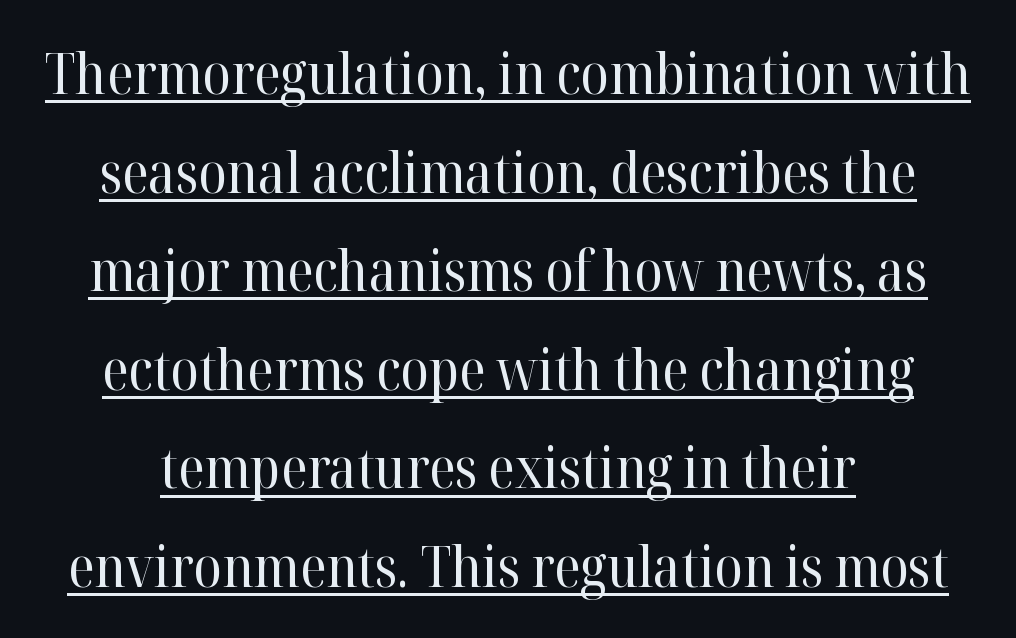
The letters carry serifs — small finishing strokes at the ends of their stems. A continuous stroke trails under the words, as in a hyperlink. The axis of the letterforms is exactly vertical. The characters are drawn with everyday or finer stroke widths.
